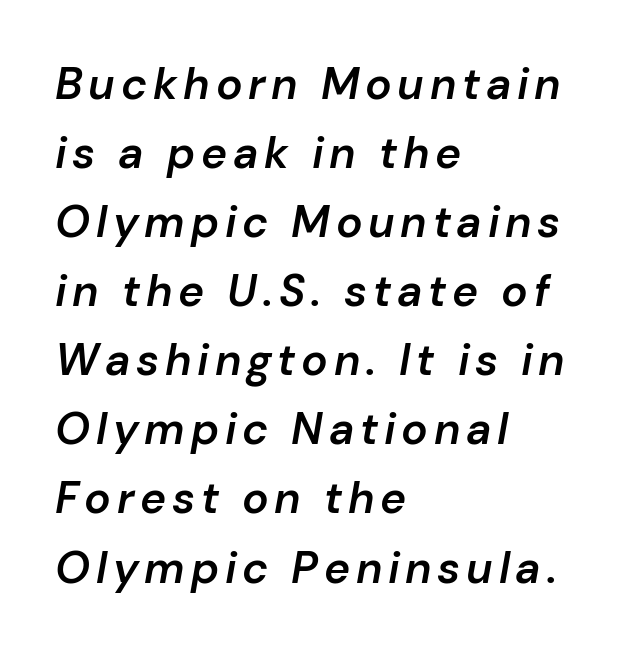
These words are printed semibold, heavier than regular yet not bold. Line spacing here is normal. These lines are set flush left with a ragged right edge. Varying glyph widths throughout — classic text-font behaviour. A clean baseline with only descenders dipping below it.
